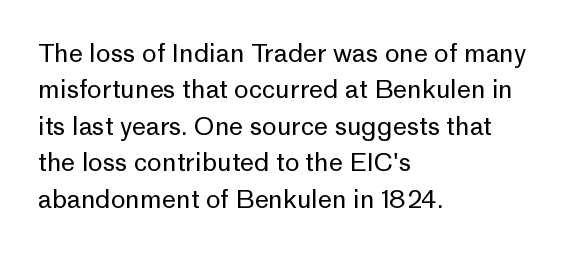
In terms of posture, this sample is upright. The passage shown has conventional tracking throughout. The zone under the glyphs is completely vacant. The lines are quadded left. These glyphs show unthickened strokes, regular width or finer. Rows of type keep a routine distance in the vertical direction.
